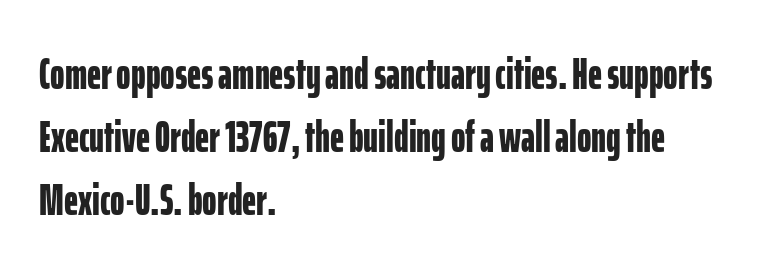
Q: Is the text bold? A: Yes.
Q: Is the text italic (slanted)? A: No, it is upright.
Q: Is the typeface a serif or a sans-serif typeface? A: Sans-serif.
Q: Is the text underlined? A: No.
Q: How is the paragraph aligned? A: Left-aligned.
Q: Is the spacing between letters normal or unusually wide? A: Normal.
Q: Is the spacing between lines tight, normal or loose? A: Normal.
Q: Width (condensed, normal, or wide)? A: Condensed.
Q: Stroke contrast? A: Low.
Q: x-height? A: Medium.
Q: Monospaced? A: No.
